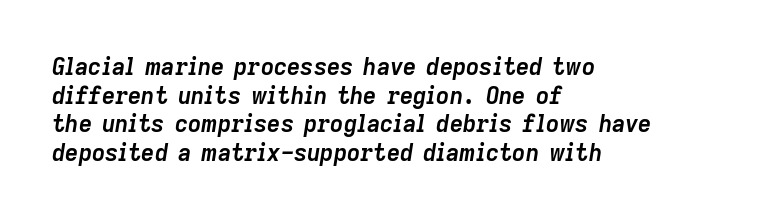
Quick note: interline space is typical. Thick stems and heavy bowls — unmistakably bold. Short note: letters normally spaced. Decoration check: the copy has no underline. When letters slant like this, we call the style italic.
